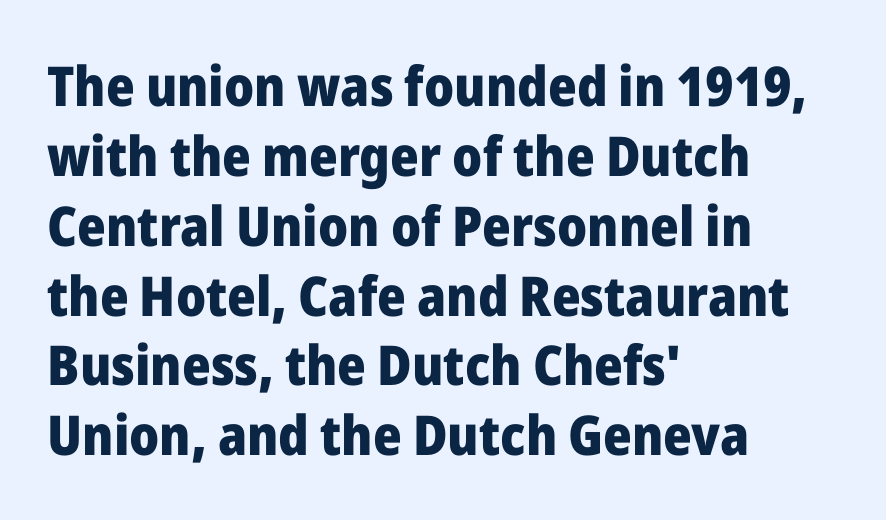
The image shows 55 px heavy sans-serif type, upright; set left-aligned, normal line spacing (1.27x), normal letter spacing, not underlined; low stroke contrast and a medium x-height.
